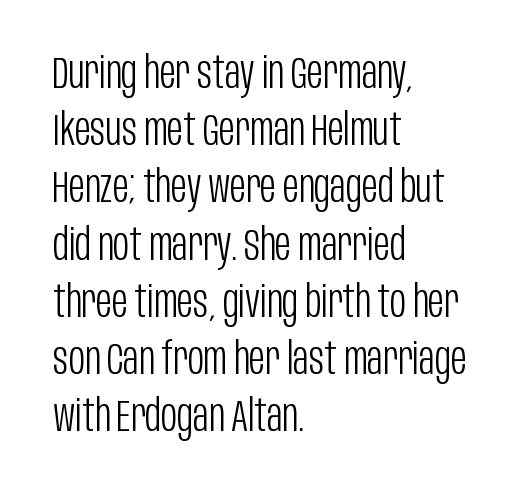
{"serif": "no", "italic": "no", "bold": "no", "weight": "light", "width": "condensed", "stroke_contrast": "low", "x_height": "large", "monospaced": "no", "underline": "no", "align": "left", "line_spacing": "normal", "line_spacing_ratio": 1.3, "letter_spacing": "normal", "letter_spacing_em": 0.0, "glyph_px": 44}
